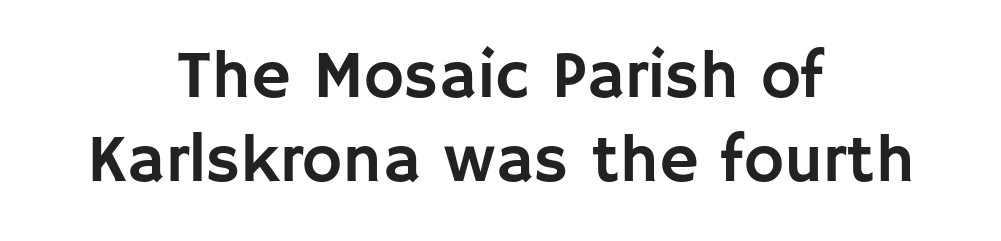
{"serif": "no", "italic": "no", "width": "normal", "stroke_contrast": "low", "x_height": "large", "monospaced": "no", "underline": "no", "align": "center", "line_spacing_ratio": 1.24, "letter_spacing": "normal", "letter_spacing_em": 0.0, "glyph_px": 68}
